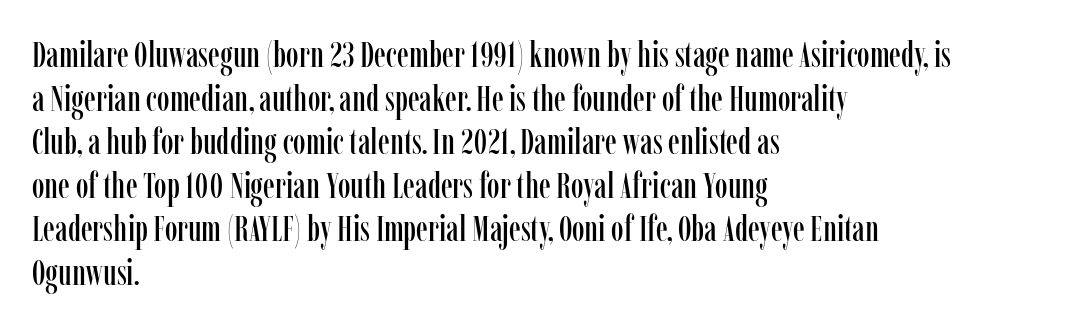
Spacing verdict: proportional, widths tailored to each character. Horizontal alignment here is leftward, the default for most running prose. Nobody drew a line under any word here. Ordinary non-slanted type is in use. You can tell from the footed stems that serif type was used.
